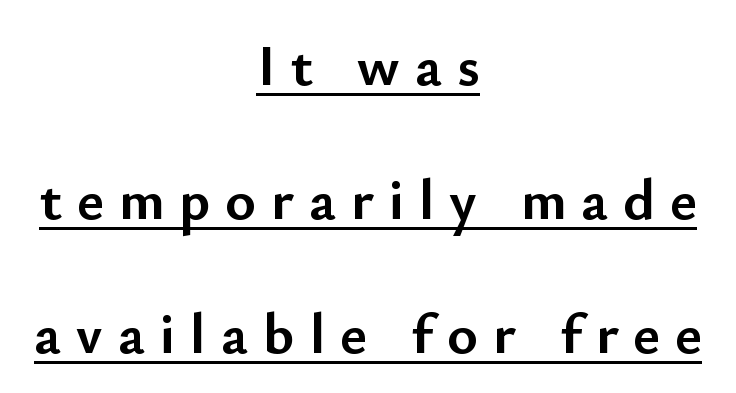
Visually the block forms a symmetrical silhouette, jagged on both flanks. Each new line begins a long way beneath the previous one. How heavy is the stroke? Heavy — this is a bold. Varying glyph widths throughout — classic text-font behaviour. Serifs: no, the terminals of the letterforms are clean. The letters stand upright; this is a roman face.
